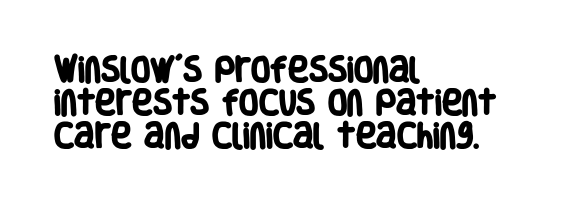
Q: Is the text bold? A: Yes.
Q: Is the typeface a serif or a sans-serif typeface? A: Sans-serif.
Q: Is the text underlined? A: No.
Q: How is the paragraph aligned? A: Left-aligned.
Q: Is the spacing between letters normal or unusually wide? A: Normal.
Q: Width (condensed, normal, or wide)? A: Condensed.
Q: Stroke contrast? A: Low.
Q: x-height? A: Large.
Q: Monospaced? A: No.
